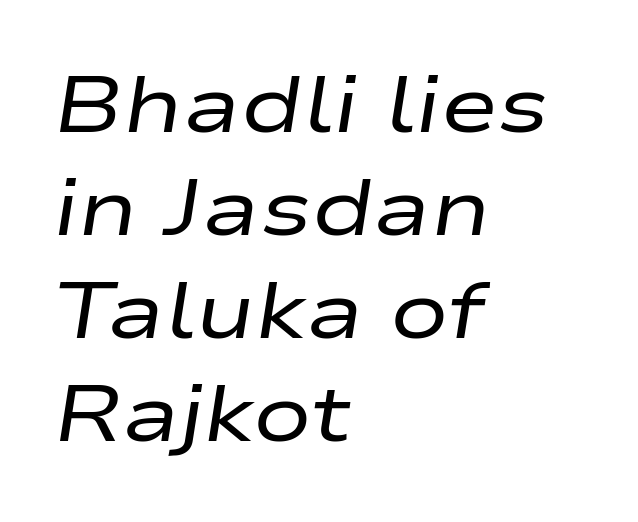
The foot of each line stays bare and open. Looking at the ascenders, they clearly lean. In CSS terms this would be text-align: left. The letters look calm and open, with moderate or lighter stems. The type is set solid horizontally, with unmodified tracking.
